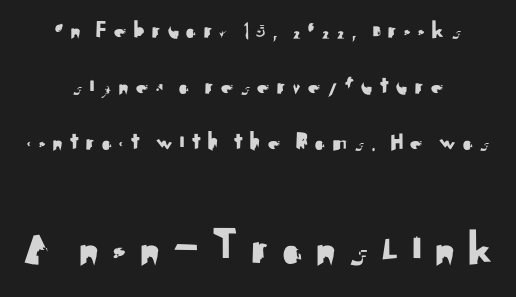
Q: Is the text italic (slanted)? A: No, it is upright.
Q: Is the typeface a serif or a sans-serif typeface? A: Sans-serif.
Q: Is the text underlined? A: No.
Q: How is the paragraph aligned? A: Centered.
Q: Is the spacing between letters normal or unusually wide? A: Unusually wide.
Q: Is the spacing between lines tight, normal or loose? A: Loose.
Q: Which block of text is set in a larger size, the first (top) or the second (bottom)? A: The second (bottom) one.
Q: Width (condensed, normal, or wide)? A: Normal.
Q: Stroke contrast? A: Medium.
Q: x-height? A: Small.
Q: Monospaced? A: No.
